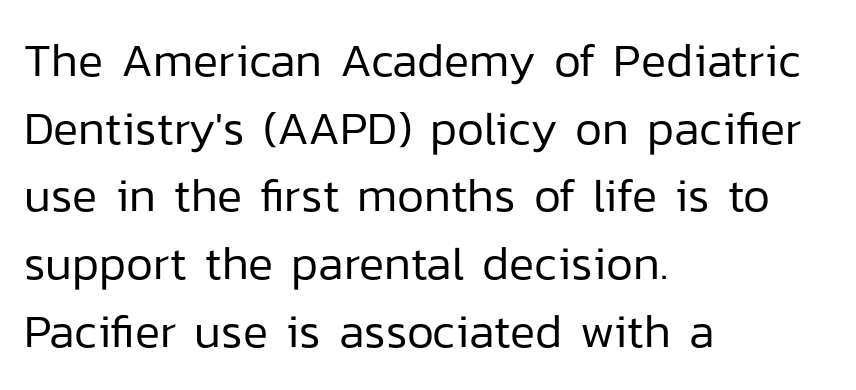
Counters stay open thanks to moderate or lighter strokes. Where is the straight margin? On the left. Descenders are the only things crossing below the line. The passage shown is typeset with a sans-serif family. A typesetter would call this zero additional tracking.
